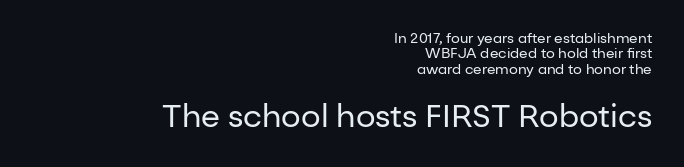
The following chunk of copy outweighs the initial chunk in type size. Stroke thickness stays within the range of a standard reading face or lighter. Tracking here is standard; glyphs follow each other at the usual distance. The font family rendered here belongs to the sans-serif group. Note the varied advance widths — an 'i' is clearly narrower than an 'm'. Whoever set this chose condensed vertical rhythm over breathing room.
